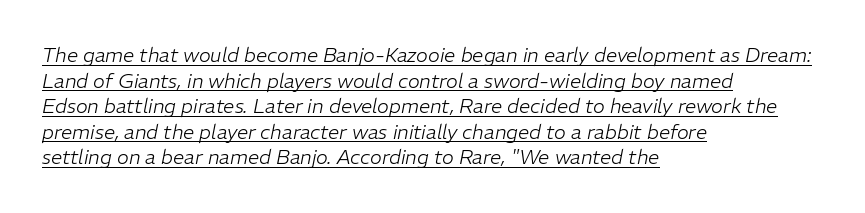
Left-aligned paragraph, ragged on the right. This sample uses plain, unmodified letter spacing. A normal amount of white space separates one row of letters from the next. Like a heading marked for emphasis, these lines bear an underscore. Rendered with sloped, italic letterforms. Letters have the restrained weight of plain body copy at most.
